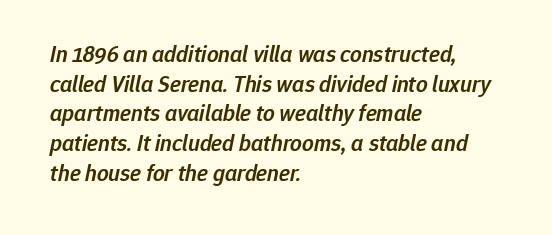
The image shows 23 px text type, italic (leaning right); set left-aligned, normal line spacing (1.29x), normal letter spacing, not underlined.
